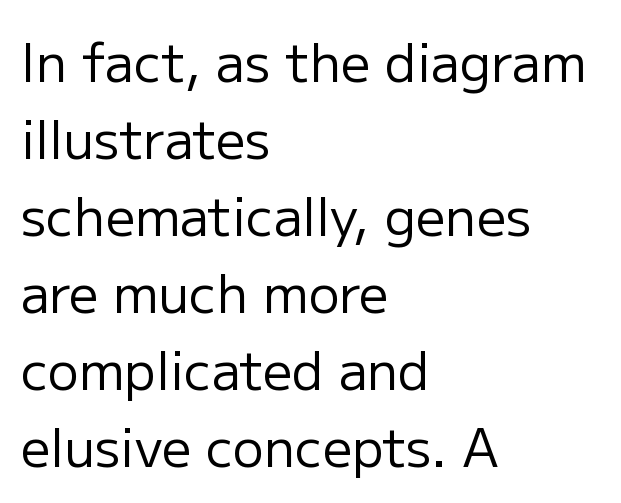
Every stem runs plumb, perpendicular to the baseline. Each stroke keeps to a modest, everyday thickness or less. The letterforms sit shoulder to shoulder at normal distance. The area under the type is left untouched. The passage shown is typed in a proportional face where columns would drift.
